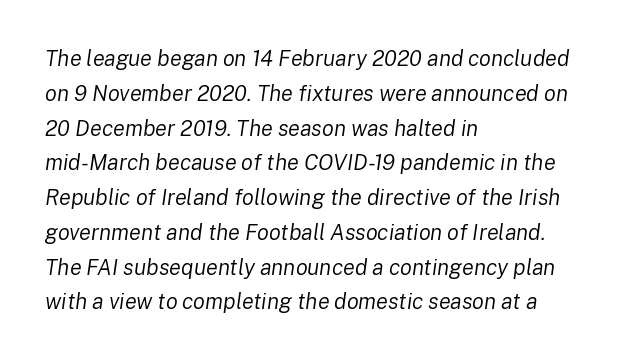
Q: Is the text bold? A: No.
Q: Is the text italic (slanted)? A: Yes, it leans right by about 8 degrees.
Q: Is the text underlined? A: No.
Q: How is the paragraph aligned? A: Left-aligned.
Q: Is the spacing between letters normal or unusually wide? A: Normal.
Q: Is the spacing between lines tight, normal or loose? A: Normal.
